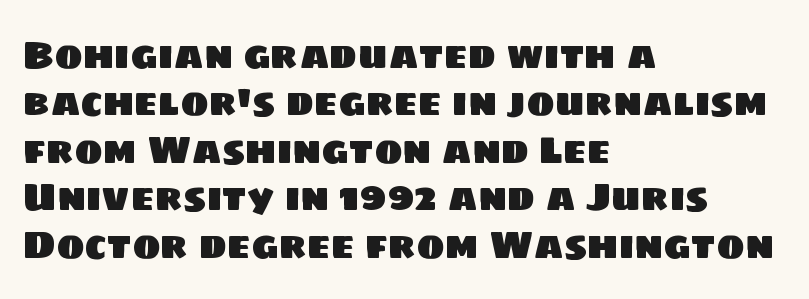
This block has exactly the height ordinary leading produces. Each letter keeps its own natural width here, so spacing adapts to shape. Unlike a traditional serif, this face leaves its strokes unadorned. Is the letter spacing exaggerated? No — it looks like the ordinary default. Caption: multi-line text, flush left, ragged right.
